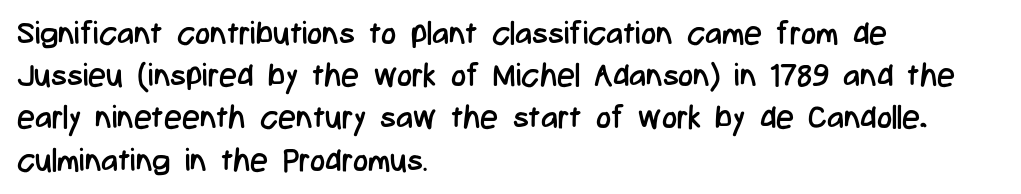
Q: Is the text bold? A: No.
Q: Is the text italic (slanted)? A: No, it is upright.
Q: Is the typeface a serif or a sans-serif typeface? A: Sans-serif.
Q: Is the text underlined? A: No.
Q: How is the paragraph aligned? A: Left-aligned.
Q: Is the spacing between letters normal or unusually wide? A: Normal.
Q: Is the spacing between lines tight, normal or loose? A: Normal.
Q: Width (condensed, normal, or wide)? A: Condensed.
Q: Stroke contrast? A: Low.
Q: x-height? A: Medium.
Q: Monospaced? A: No.
